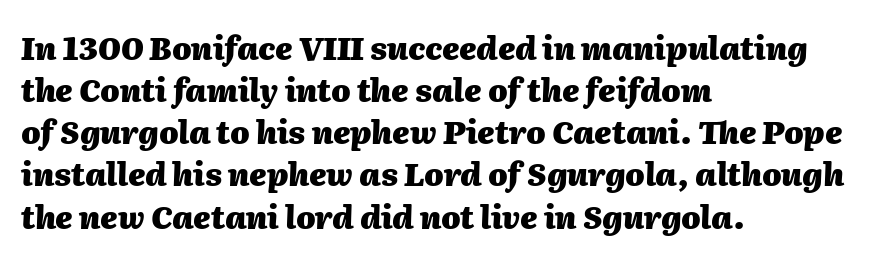
Slant detected: the letters are inclined. Whoever set this chose a conventional vertical rhythm. The foot of each line stays bare and open. Teacher's note: observe the even left margin — that is flush-left alignment. These lines carry a lot of weight — the face is fully bold. Tracking here is standard; glyphs follow each other at the usual distance.
